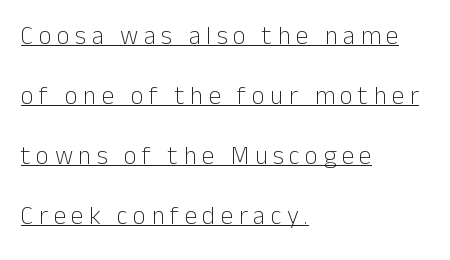
A typesetter would mark this as roman, not italic. Stems here are at most as thick as an everyday book face. This sample carries an underscore along the baseline area. Visually the block forms a straight wall on the left and a jagged coastline on the right.
